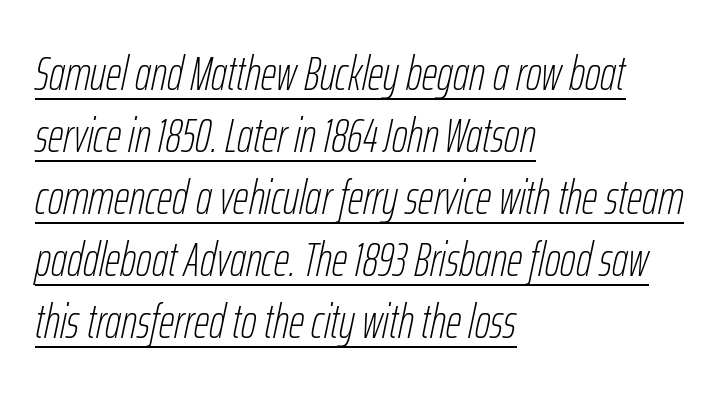
Counters stay open thanks to moderate or lighter strokes. Do the characters align in a grid? No, the font is proportional. Compared with typical body copy, the letter spacing here is the same. Normally led — the rows are evenly, conventionally spaced.
